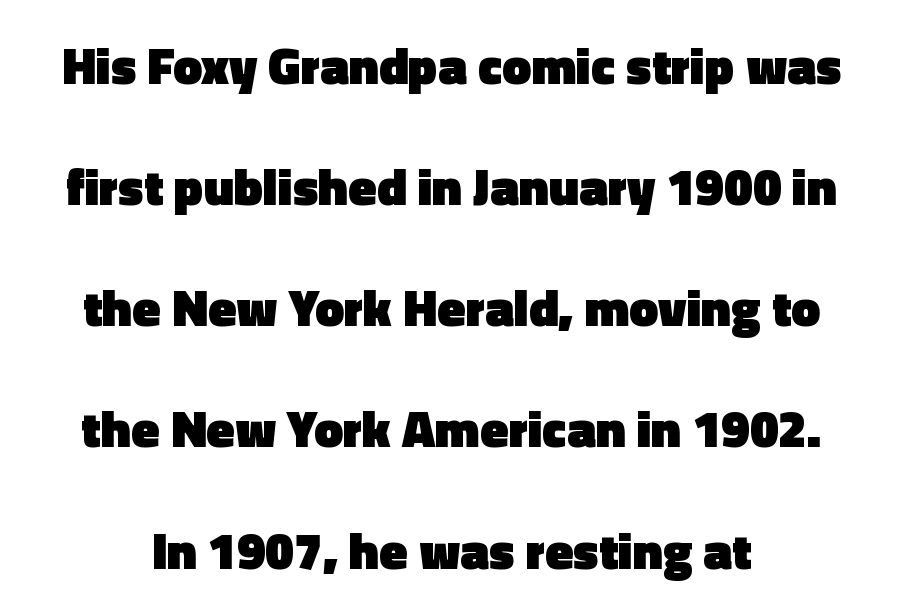
Are there feet on the stems? There aren't — it's a sans. Bare-footed words on every line. Glyph-to-glyph distance matches everyday printed text. You could fit nearly another row in the gap between these rows.
